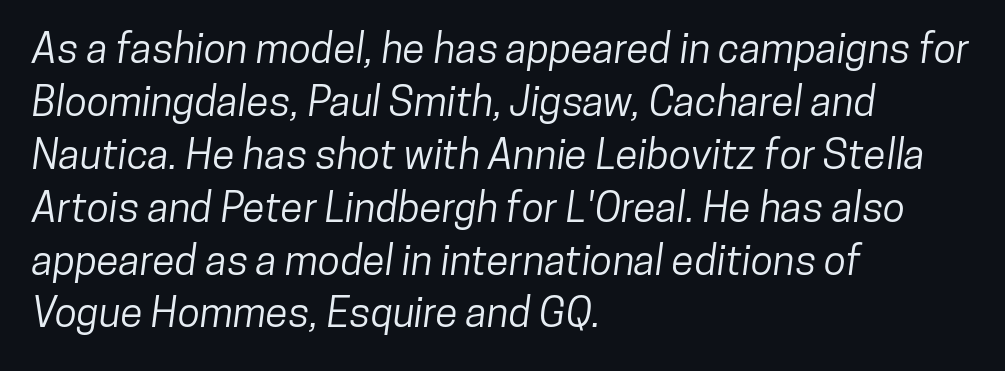
Letters rest on an invisible, unmarked baseline. Between one letter and the next there's only the usual sliver of space. The rendering uses natural spacing where letterforms have individual widths. The type family on display is of the sans-serif kind. Notice how descenders clear the ascenders below comfortably — that's standard leading.
